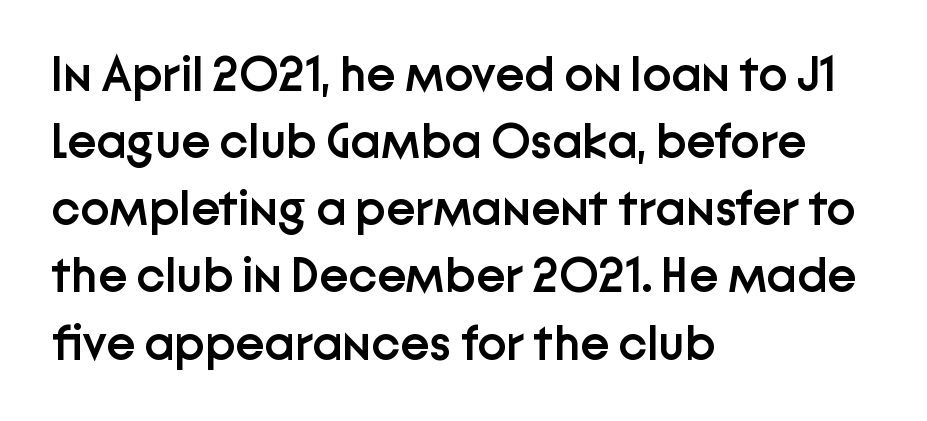
Q: Is the text bold? A: Semi-bold.
Q: Is the text italic (slanted)? A: No, it is upright.
Q: Is the typeface a serif or a sans-serif typeface? A: Sans-serif.
Q: Is the text underlined? A: No.
Q: How is the paragraph aligned? A: Left-aligned.
Q: Is the spacing between letters normal or unusually wide? A: Normal.
Q: Is the spacing between lines tight, normal or loose? A: Normal.
Q: Width (condensed, normal, or wide)? A: Normal.
Q: Stroke contrast? A: Low.
Q: x-height? A: Medium.
Q: Monospaced? A: No.
